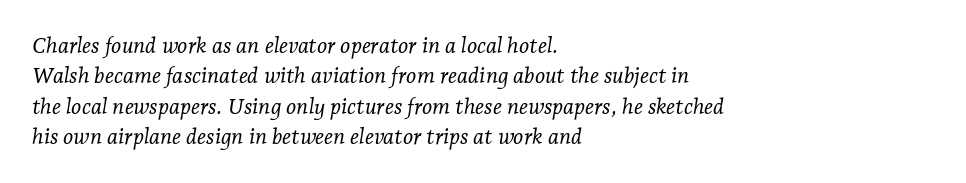
The image shows 22 px text type, italic (leaning right); set left-aligned, normal line spacing (1.38x), normal letter spacing, not underlined.
